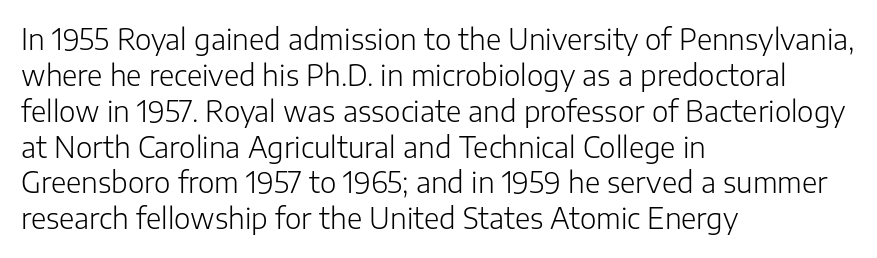
The image shows 28 px light sans-serif type, upright; set left-aligned, normal line spacing (1.28x), normal letter spacing, not underlined; low stroke contrast and a medium x-height.
